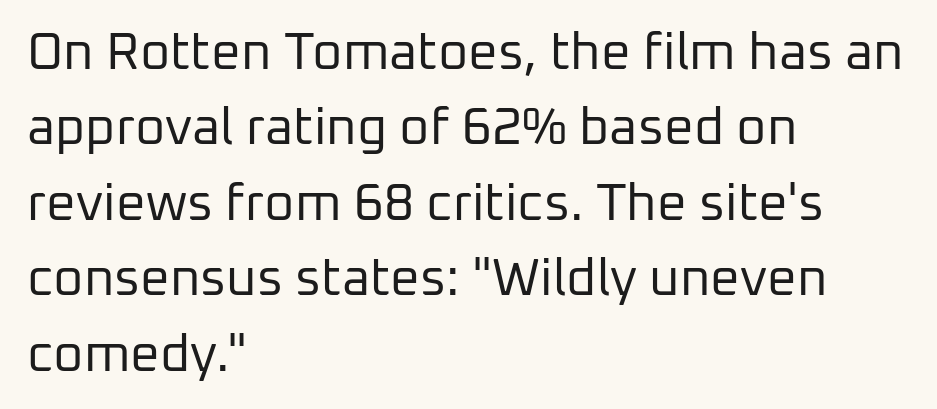
Bare-footed words on every line. The face used here is a sans, in the tradition of grotesques and geometrics. Casual observation: everything's shoved over to the left. Nope, not italic — everything's standing straight. Letter spacing: default.
